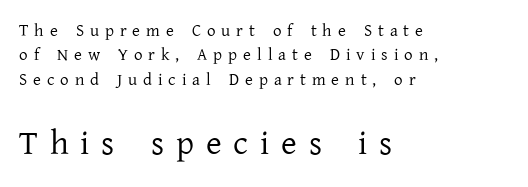
Q: Is the text bold? A: No.
Q: Is the text italic (slanted)? A: No, it is upright.
Q: Is the typeface a serif or a sans-serif typeface? A: Serif.
Q: Is the text underlined? A: No.
Q: How is the paragraph aligned? A: Left-aligned.
Q: Is the spacing between letters normal or unusually wide? A: Unusually wide.
Q: Is the spacing between lines tight, normal or loose? A: Normal.
Q: Which block of text is set in a larger size, the first (top) or the second (bottom)? A: The second (bottom) one.
Q: Width (condensed, normal, or wide)? A: Normal.
Q: Stroke contrast? A: Low.
Q: x-height? A: Medium.
Q: Monospaced? A: No.
